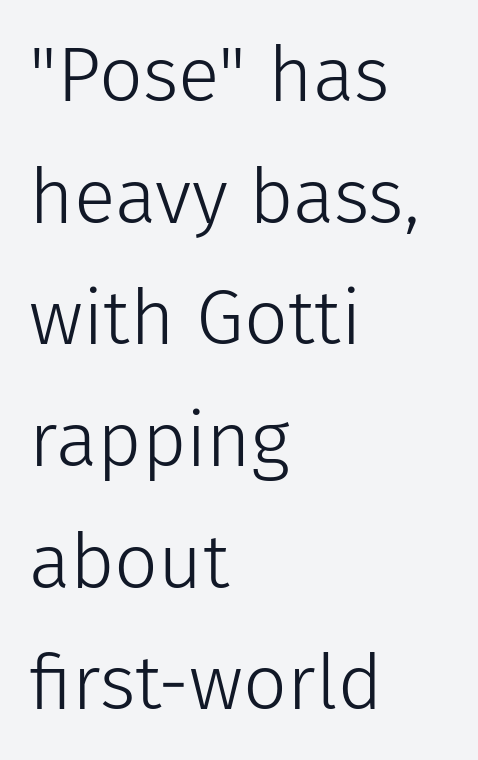
The image shows 77 px light sans-serif type, upright; set left-aligned, normal line spacing (1.58x), normal letter spacing, not underlined; low stroke contrast and a medium x-height.
